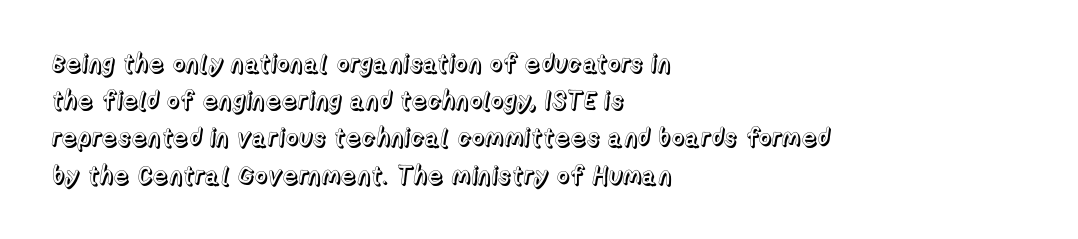
The image shows 25 px text type; set left-aligned, normal line spacing (1.49x), normal letter spacing, not underlined.
